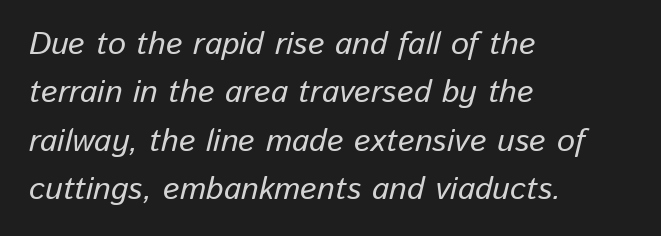
{"italic": "yes", "lean": "right", "slant_degrees": 13, "width": "normal", "stroke_contrast": "low", "x_height": "medium", "monospaced": "no", "underline": "no", "align": "left", "line_spacing": "normal", "line_spacing_ratio": 1.51, "letter_spacing": "normal", "letter_spacing_em": 0.0, "glyph_px": 32}
